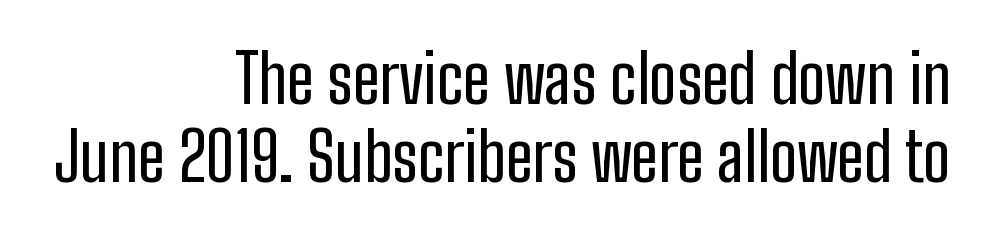
Clear beneath every line of the passage. A sans-serif font was chosen for this passage. Do the letters lean? They stand straight. The text block is weighted toward the right margin, trailing off unevenly leftward. The letters advance in unequal steps, a hallmark of proportional type. Inter-character spacing is left at the font's built-in metrics.
